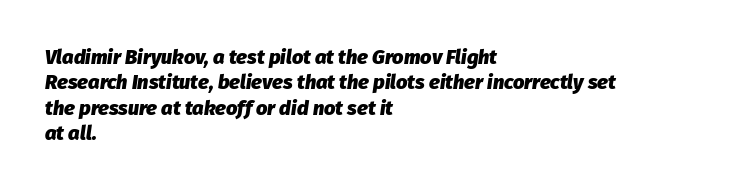
{"italic": "yes", "lean": "right", "slant_degrees": 8, "bold": "yes", "underline": "no", "align": "left", "line_spacing": "normal", "line_spacing_ratio": 1.27, "letter_spacing": "normal", "letter_spacing_em": 0.0, "glyph_px": 20}
